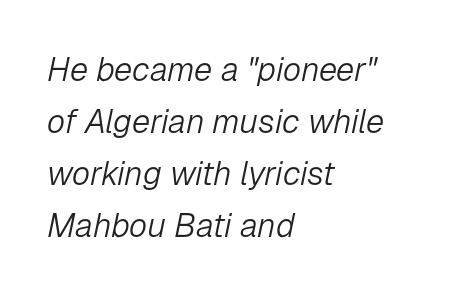
{"italic": "yes", "lean": "right", "slant_degrees": 12, "bold": "no", "weight": "light", "width": "normal", "stroke_contrast": "low", "x_height": "medium", "monospaced": "no", "underline": "no", "align": "left", "line_spacing": "normal", "line_spacing_ratio": 1.58, "letter_spacing": "normal", "letter_spacing_em": 0.0, "glyph_px": 33}
